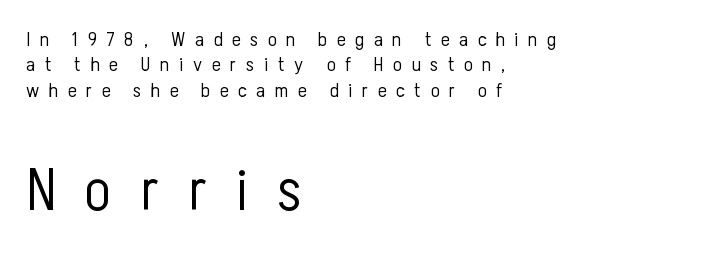
{"serif": "no", "italic": "no", "bold": "no", "weight": "light", "width": "condensed", "stroke_contrast": "low", "x_height": "medium", "monospaced": "no", "underline": "no", "align": "left", "line_spacing": "normal", "line_spacing_ratio": 1.27, "letter_spacing": "wide", "letter_spacing_em": 0.49, "larger_block": "second", "size_ratio": 3.0, "glyph_px": 60}
